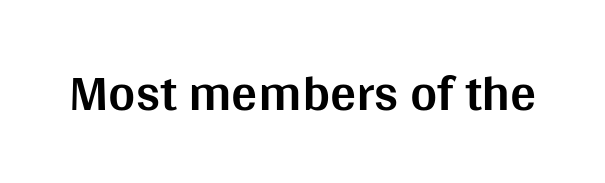
Q: Is the text bold? A: Yes.
Q: Is the text italic (slanted)? A: No, it is upright.
Q: Is the typeface a serif or a sans-serif typeface? A: Sans-serif.
Q: Is the text underlined? A: No.
Q: Is the spacing between letters normal or unusually wide? A: Normal.
Q: Width (condensed, normal, or wide)? A: Normal.
Q: Stroke contrast? A: Medium.
Q: x-height? A: Large.
Q: Monospaced? A: No.
